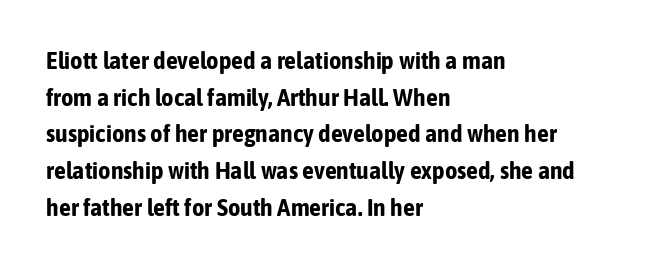
{"italic": "no", "bold": "yes", "underline": "no", "align": "left", "line_spacing": "normal", "line_spacing_ratio": 1.53, "letter_spacing": "normal", "letter_spacing_em": 0.0, "glyph_px": 24}
